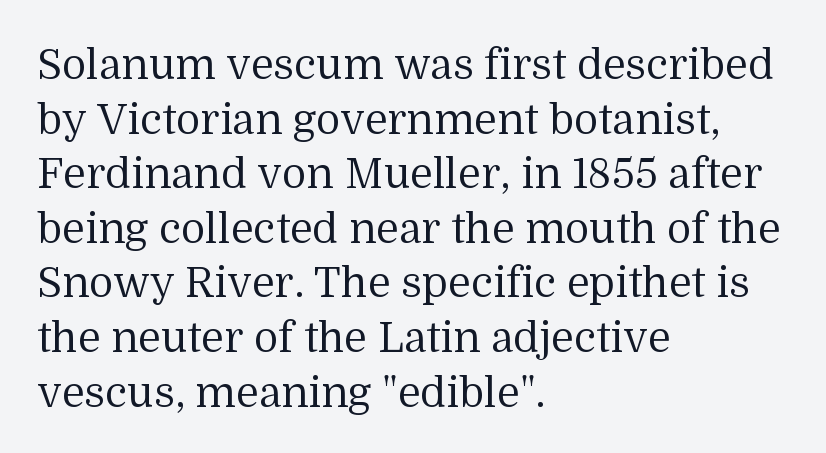
The image shows 42 px regular-weight serif type, upright; set left-aligned, normal line spacing (1.3x), normal letter spacing, not underlined; medium stroke contrast and a medium x-height.
